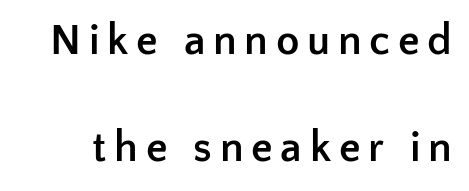
{"serif": "no", "italic": "no", "bold": "yes", "weight": "semibold", "width": "normal", "stroke_contrast": "low", "x_height": "medium", "monospaced": "no", "underline": "no", "line_spacing": "loose", "line_spacing_ratio": 2.49, "glyph_px": 43}
